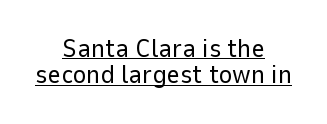
{"italic": "no", "bold": "no", "underline": "yes", "align": "center", "line_spacing": "tight", "line_spacing_ratio": 1.01, "letter_spacing": "normal", "letter_spacing_em": 0.0, "glyph_px": 26}
